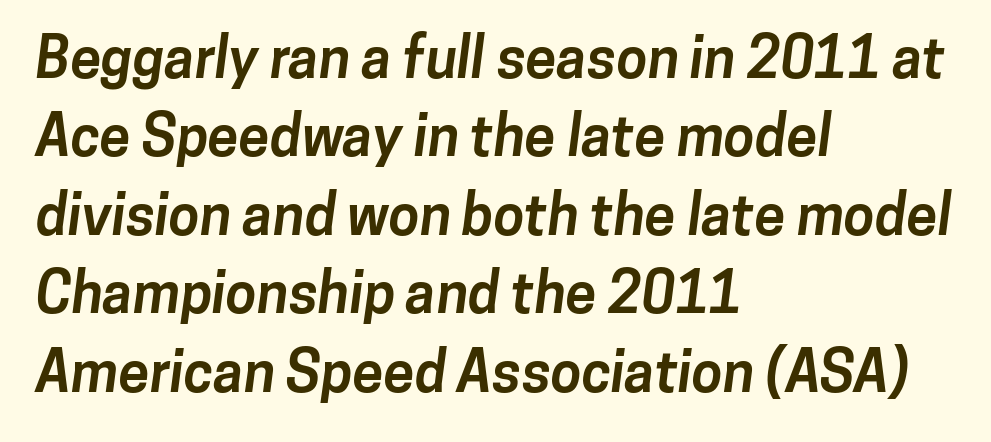
The image shows 56 px bold sans-serif type; set left-aligned, normal line spacing (1.4x), normal letter spacing, not underlined; low stroke contrast and a medium x-height.
